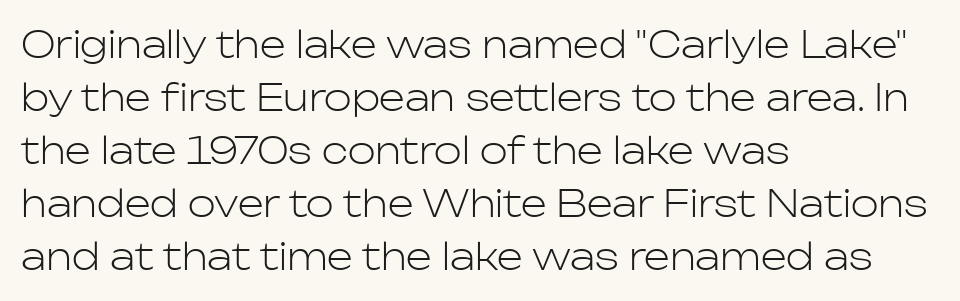
{"serif": "no", "italic": "no", "bold": "no", "weight": "light", "width": "normal", "stroke_contrast": "low", "x_height": "medium", "monospaced": "no", "underline": "no", "align": "left", "line_spacing": "normal", "line_spacing_ratio": 1.43, "letter_spacing": "normal", "letter_spacing_em": 0.0, "glyph_px": 37}
